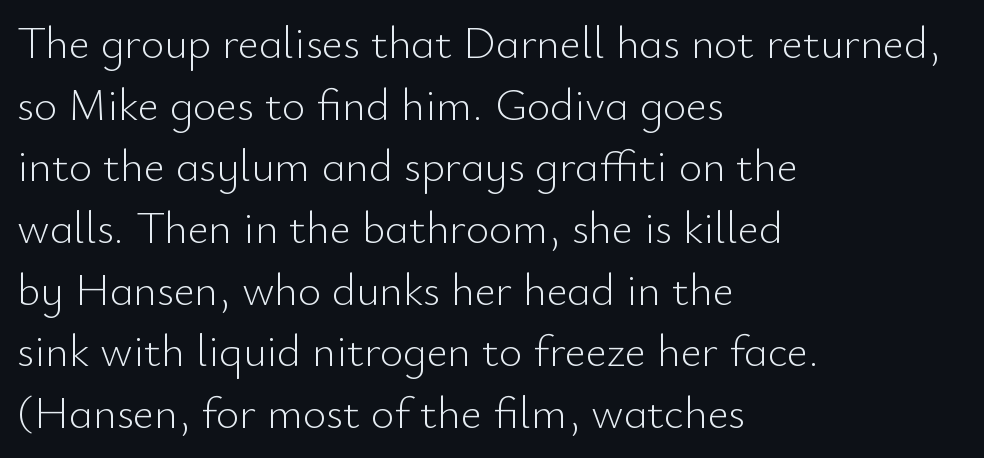
Q: Is the text bold? A: No.
Q: Is the text italic (slanted)? A: No, it is upright.
Q: Is the typeface a serif or a sans-serif typeface? A: Sans-serif.
Q: Is the text underlined? A: No.
Q: How is the paragraph aligned? A: Left-aligned.
Q: Is the spacing between letters normal or unusually wide? A: Normal.
Q: Is the spacing between lines tight, normal or loose? A: Normal.
Q: Width (condensed, normal, or wide)? A: Normal.
Q: Stroke contrast? A: Low.
Q: x-height? A: Small.
Q: Monospaced? A: No.
